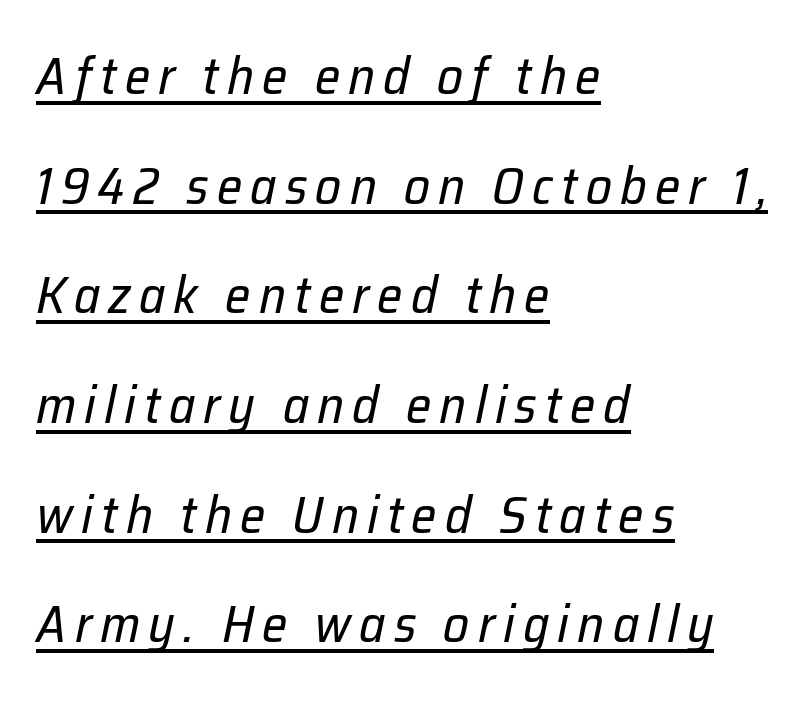
The image shows 51 px regular-weight type, italic (leaning right); set left-aligned, loose line spacing (2.15x), underlined; low stroke contrast and a medium x-height.
